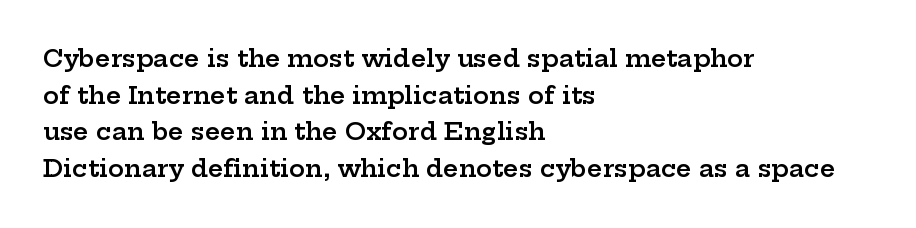
The image shows 24 px text type, upright; set left-aligned, normal line spacing (1.53x), normal letter spacing, not underlined.
